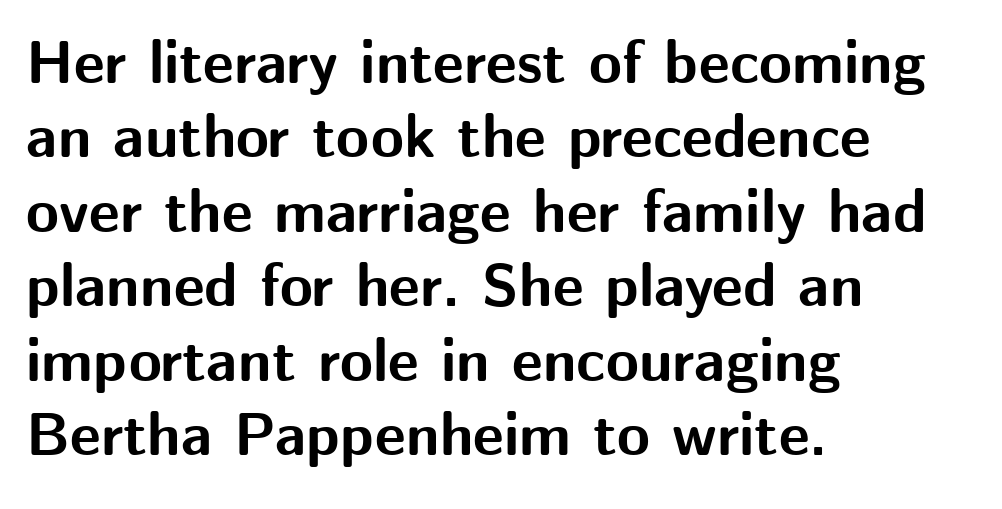
The zone under the glyphs is completely vacant. You could call the tracking neutral — neither tight nor loose. Compared with a centered layout, this one pins lines to the left instead. The letters carry no serifs — their stems end cleanly without finishing strokes. This is heavy type, rendered in bold. The face used here is proportionally spaced, like ordinary book or web type.
